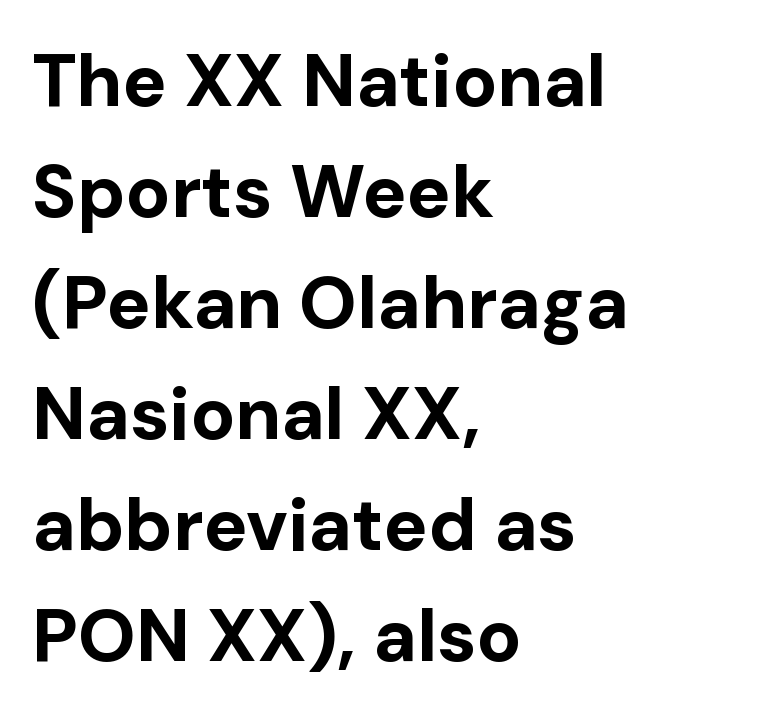
Q: Is the text bold? A: Yes.
Q: Is the text italic (slanted)? A: No, it is upright.
Q: Is the typeface a serif or a sans-serif typeface? A: Sans-serif.
Q: Is the text underlined? A: No.
Q: How is the paragraph aligned? A: Left-aligned.
Q: Is the spacing between letters normal or unusually wide? A: Normal.
Q: Is the spacing between lines tight, normal or loose? A: Normal.
Q: Width (condensed, normal, or wide)? A: Normal.
Q: Stroke contrast? A: Low.
Q: x-height? A: Medium.
Q: Monospaced? A: No.
